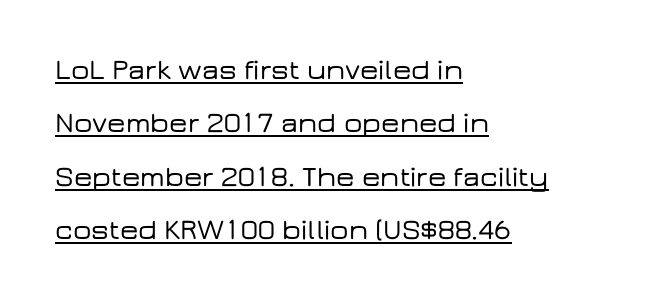
Q: Is the text italic (slanted)? A: No, it is upright.
Q: Is the typeface a serif or a sans-serif typeface? A: Sans-serif.
Q: Is the text underlined? A: Yes.
Q: How is the paragraph aligned? A: Left-aligned.
Q: Is the spacing between letters normal or unusually wide? A: Normal.
Q: Width (condensed, normal, or wide)? A: Wide.
Q: Stroke contrast? A: Low.
Q: x-height? A: Medium.
Q: Monospaced? A: No.
